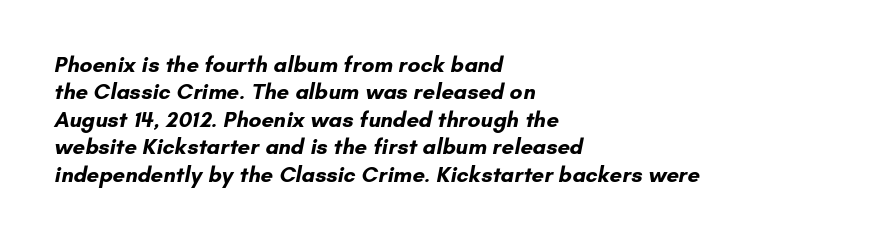
{"bold": "yes", "underline": "no", "align": "left", "line_spacing": "normal", "line_spacing_ratio": 1.25, "letter_spacing": "normal", "letter_spacing_em": 0.0, "glyph_px": 22}
